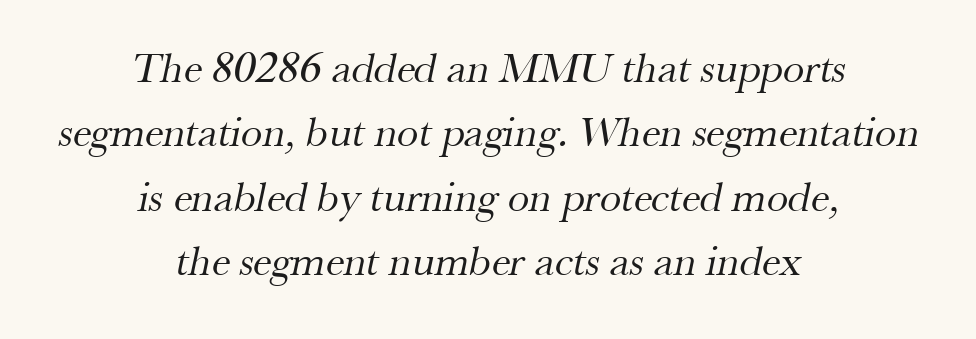
Q: Is the text bold? A: No.
Q: Is the typeface a serif or a sans-serif typeface? A: Serif.
Q: Is the text underlined? A: No.
Q: How is the paragraph aligned? A: Centered.
Q: Is the spacing between letters normal or unusually wide? A: Normal.
Q: Is the spacing between lines tight, normal or loose? A: Normal.
Q: Width (condensed, normal, or wide)? A: Normal.
Q: Stroke contrast? A: Medium.
Q: x-height? A: Small.
Q: Monospaced? A: No.
